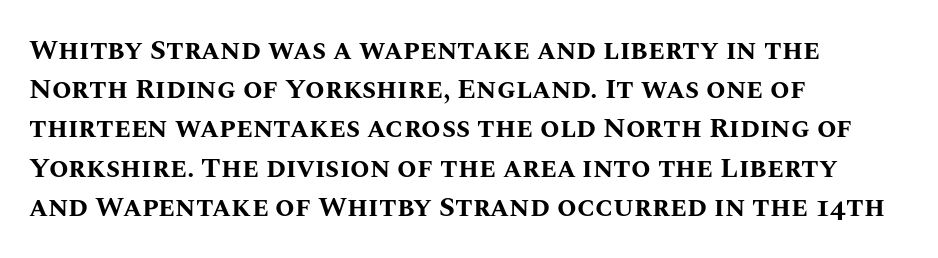
Q: Is the text bold? A: Yes.
Q: Is the text italic (slanted)? A: No, it is upright.
Q: Is the text underlined? A: No.
Q: How is the paragraph aligned? A: Left-aligned.
Q: Is the spacing between letters normal or unusually wide? A: Normal.
Q: Is the spacing between lines tight, normal or loose? A: Normal.
Q: Width (condensed, normal, or wide)? A: Normal.
Q: Stroke contrast? A: Medium.
Q: x-height? A: Large.
Q: Monospaced? A: No.
